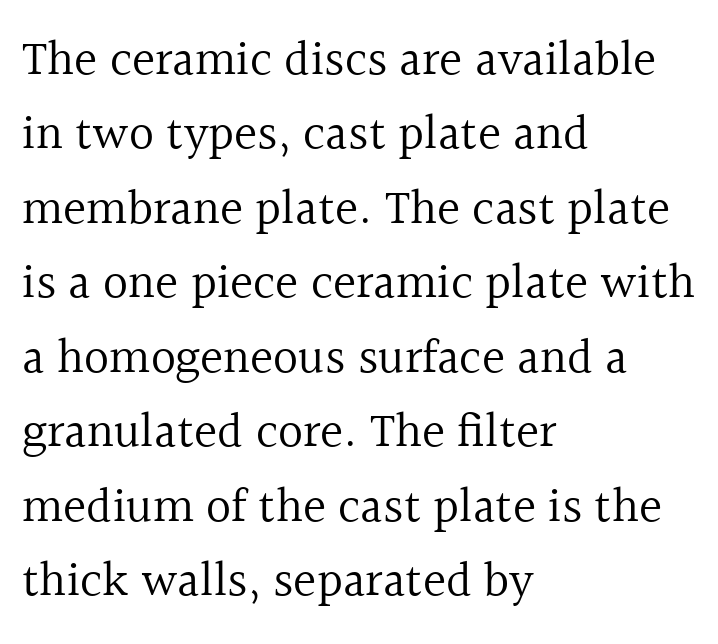
Q: Is the text bold? A: No.
Q: Is the text italic (slanted)? A: No, it is upright.
Q: Is the typeface a serif or a sans-serif typeface? A: Serif.
Q: Is the text underlined? A: No.
Q: How is the paragraph aligned? A: Left-aligned.
Q: Is the spacing between letters normal or unusually wide? A: Normal.
Q: Is the spacing between lines tight, normal or loose? A: Normal.
Q: Width (condensed, normal, or wide)? A: Normal.
Q: x-height? A: Medium.
Q: Monospaced? A: No.
